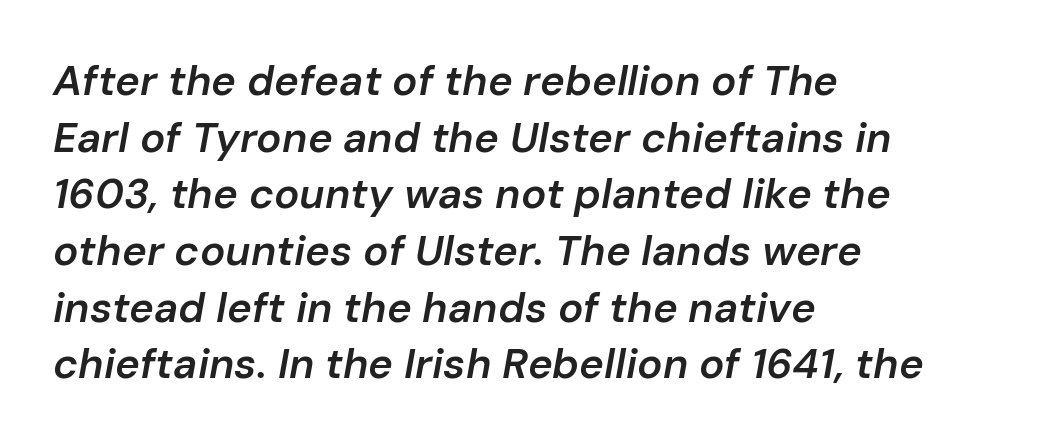
The image shows 42 px semibold type, italic (leaning right); set left-aligned, normal line spacing (1.35x), normal letter spacing, not underlined; low stroke contrast and a medium x-height.
